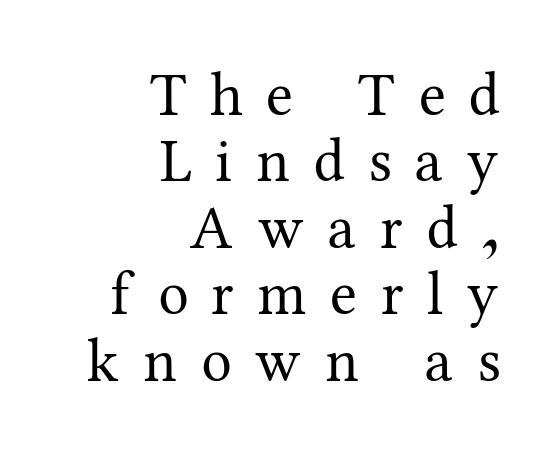
{"serif": "yes", "italic": "no", "bold": "no", "weight": "regular", "width": "normal", "stroke_contrast": "medium", "x_height": "medium", "monospaced": "no", "underline": "no", "align": "right", "line_spacing": "tight", "line_spacing_ratio": 1.09, "letter_spacing": "wide", "letter_spacing_em": 0.39, "glyph_px": 61}
